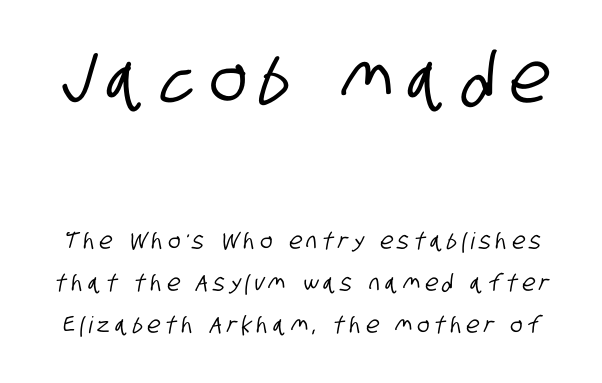
{"serif": "no", "width": "condensed", "stroke_contrast": "low", "x_height": "large", "monospaced": "no", "underline": "no", "line_spacing_ratio": 1.83, "letter_spacing": "wide", "letter_spacing_em": 0.21, "larger_block": "first", "size_ratio": 3.04, "glyph_px": 70}
